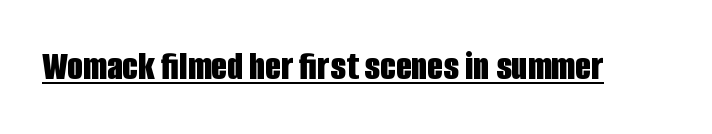
Q: Is the text bold? A: Yes.
Q: Is the text italic (slanted)? A: No, it is upright.
Q: Is the typeface a serif or a sans-serif typeface? A: Sans-serif.
Q: Is the text underlined? A: Yes.
Q: Is the spacing between letters normal or unusually wide? A: Normal.
Q: Width (condensed, normal, or wide)? A: Condensed.
Q: Stroke contrast? A: Low.
Q: x-height? A: Large.
Q: Monospaced? A: No.
